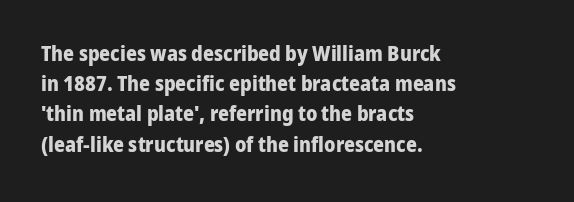
The image shows 21 px bold type, upright; set left-aligned, normal line spacing (1.44x), normal letter spacing, not underlined.
